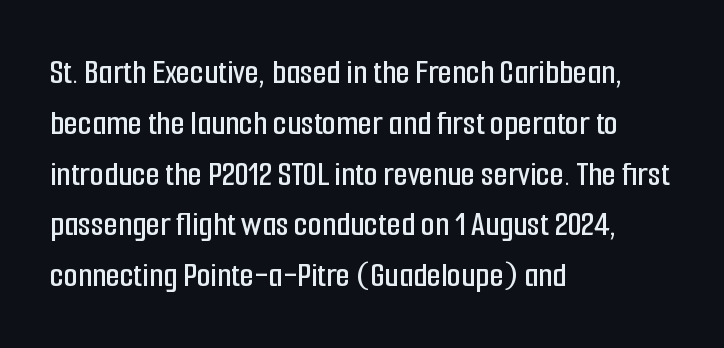
Observe the absence of serifs on each vertical stroke in this sample. Typeset ragged right — the left edge is the straight one. The letters advance in unequal steps, a hallmark of proportional type. Nothing unusual about the tracking: characters are spaced as the font intends. If you drew a line through each stem, it would be perfectly vertical. Underlining? Definitely not there.
